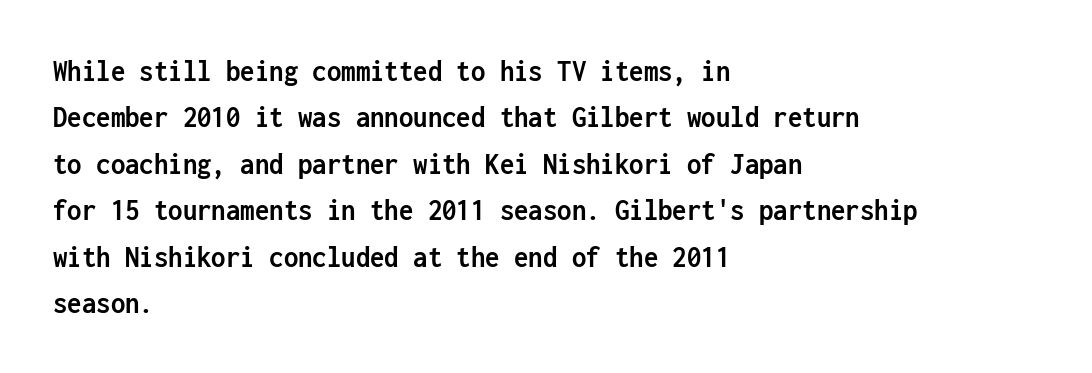
Q: Is the text bold? A: Yes.
Q: Is the text italic (slanted)? A: No, it is upright.
Q: Is the typeface a serif or a sans-serif typeface? A: Sans-serif.
Q: Is the text underlined? A: No.
Q: How is the paragraph aligned? A: Left-aligned.
Q: Is the spacing between letters normal or unusually wide? A: Normal.
Q: Is the spacing between lines tight, normal or loose? A: Normal.
Q: Width (condensed, normal, or wide)? A: Condensed.
Q: Stroke contrast? A: Low.
Q: x-height? A: Medium.
Q: Monospaced? A: Yes.
